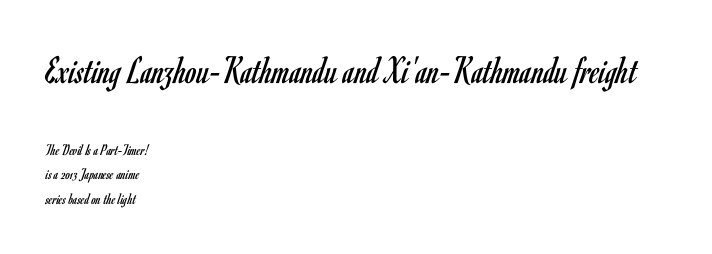
The image shows 40 px regular-weight, condensed sans-serif type; set left-aligned, normal line spacing (1.54x), normal letter spacing, not underlined; the first (top) block is 2.5x larger; low stroke contrast and a small x-height.
